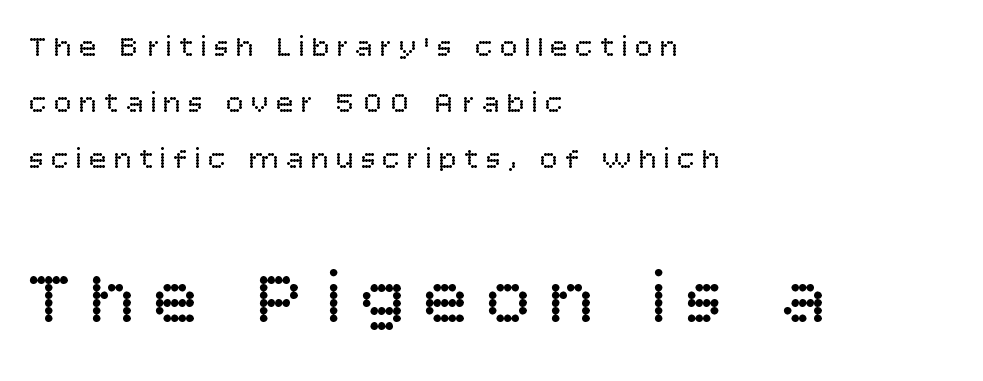
Q: Is the text bold? A: No.
Q: Is the text italic (slanted)? A: No, it is upright.
Q: Is the typeface a serif or a sans-serif typeface? A: Sans-serif.
Q: Is the text underlined? A: No.
Q: How is the paragraph aligned? A: Left-aligned.
Q: Is the spacing between letters normal or unusually wide? A: Unusually wide.
Q: Which block of text is set in a larger size, the first (top) or the second (bottom)? A: The second (bottom) one.
Q: Width (condensed, normal, or wide)? A: Normal.
Q: Stroke contrast? A: Low.
Q: x-height? A: Large.
Q: Monospaced? A: No.
